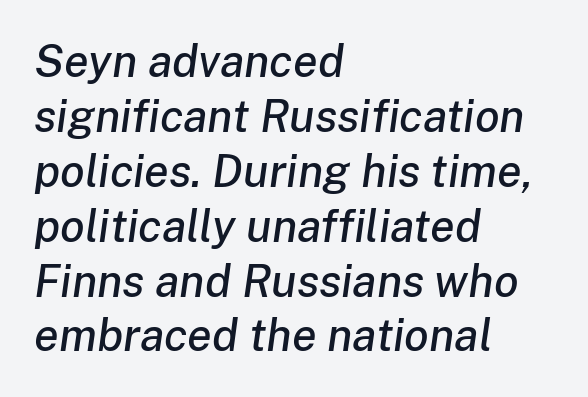
The image shows 45 px text type, italic (leaning right); set left-aligned, line spacing 1.22x, normal letter spacing, not underlined; low stroke contrast and a medium x-height.
